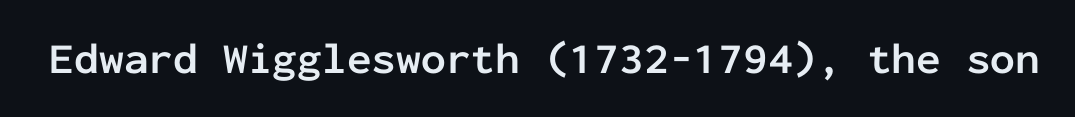
{"serif": "no", "italic": "no", "bold": "yes", "weight": "semibold", "width": "normal", "stroke_contrast": "low", "x_height": "medium", "monospaced": "yes", "underline": "no", "letter_spacing": "normal", "letter_spacing_em": 0.0, "glyph_px": 44}
